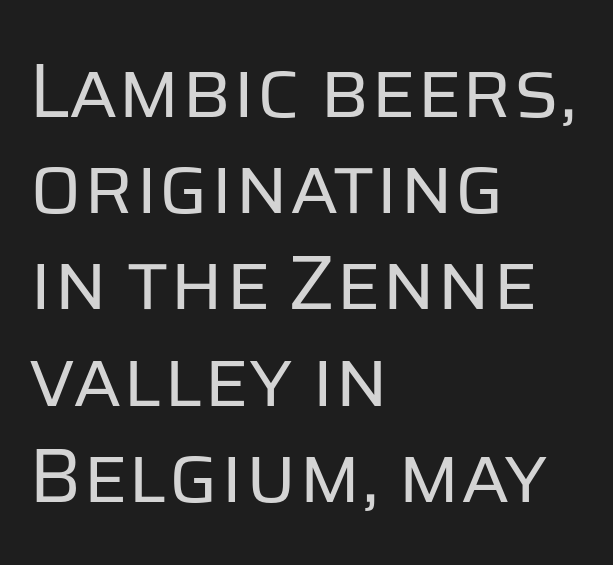
Q: Is the text bold? A: No.
Q: Is the text italic (slanted)? A: No, it is upright.
Q: Is the typeface a serif or a sans-serif typeface? A: Sans-serif.
Q: Is the text underlined? A: No.
Q: How is the paragraph aligned? A: Left-aligned.
Q: Is the spacing between letters normal or unusually wide? A: Normal.
Q: Is the spacing between lines tight, normal or loose? A: Normal.
Q: Width (condensed, normal, or wide)? A: Normal.
Q: Stroke contrast? A: Low.
Q: x-height? A: Large.
Q: Monospaced? A: No.
